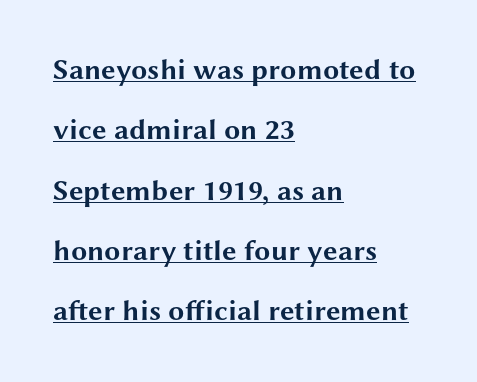
{"serif": "no", "italic": "no", "bold": "yes", "weight": "bold", "width": "wide", "stroke_contrast": "medium", "x_height": "medium", "monospaced": "no", "underline": "yes", "align": "left", "line_spacing": "loose", "line_spacing_ratio": 2.08, "letter_spacing": "normal", "letter_spacing_em": 0.0, "glyph_px": 29}
